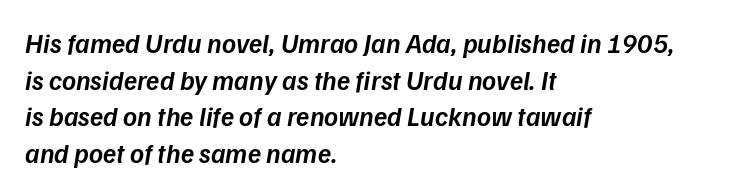
Q: Is the text bold? A: Semi-bold.
Q: Is the text italic (slanted)? A: Yes, it leans right by about 9 degrees.
Q: Is the text underlined? A: No.
Q: How is the paragraph aligned? A: Left-aligned.
Q: Is the spacing between letters normal or unusually wide? A: Normal.
Q: Is the spacing between lines tight, normal or loose? A: Normal.
